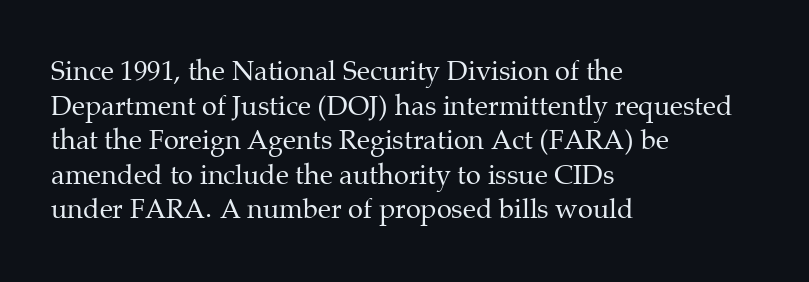
The block of text has a typical density, with ordinary space between rows. Which margin do the lines hug? The left one — the right edge is uneven. The space directly below the letters is spotless. This is the regular roman posture of the typeface. Does extra space separate the letters? No, they use regular spacing.
